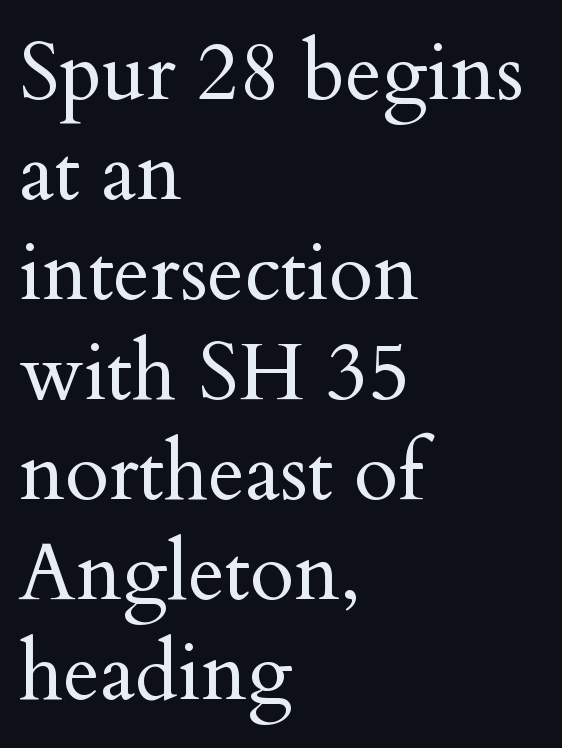
{"serif": "yes", "italic": "no", "bold": "no", "weight": "regular", "width": "normal", "stroke_contrast": "medium", "x_height": "small", "monospaced": "no", "underline": "no", "align": "left", "line_spacing": "normal", "line_spacing_ratio": 1.25, "letter_spacing": "normal", "letter_spacing_em": 0.0, "glyph_px": 80}
